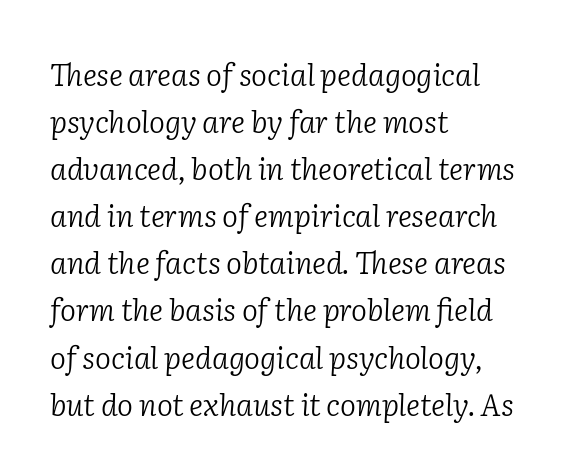
The passage shown is not underscored anywhere. Horizontal bands of white between lines are of average thickness. The rendering anchors every line to the left-hand side. Weight: regular or lighter. Proportional: the letters do not fall into vertical columns.
